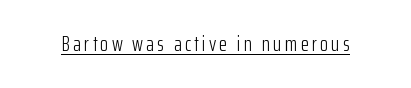
Q: Is the text bold? A: No.
Q: Is the text italic (slanted)? A: No, it is upright.
Q: Is the text underlined? A: Yes.
